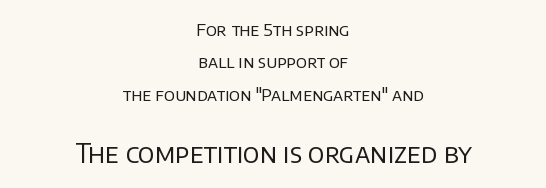
{"italic": "no", "bold": "no", "underline": "no", "align": "center", "line_spacing": "loose", "line_spacing_ratio": 1.91, "letter_spacing": "normal", "letter_spacing_em": 0.0, "larger_block": "second", "size_ratio": 1.53, "glyph_px": 26}
